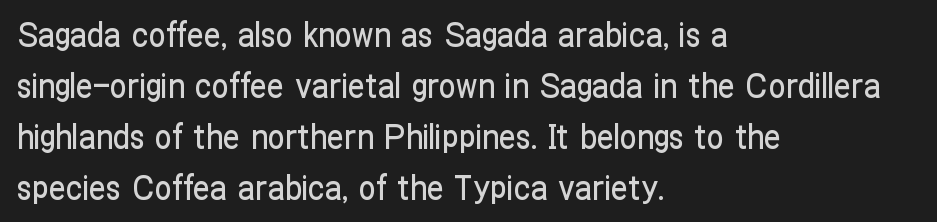
The image shows 34 px condensed sans-serif type, upright; set left-aligned, normal line spacing (1.5x), normal letter spacing, not underlined; low stroke contrast and a medium x-height.
